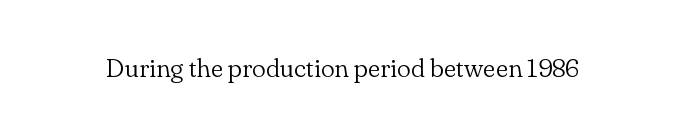
Q: Is the text bold? A: No.
Q: Is the text italic (slanted)? A: No, it is upright.
Q: Is the text underlined? A: No.
Q: Is the spacing between letters normal or unusually wide? A: Normal.
